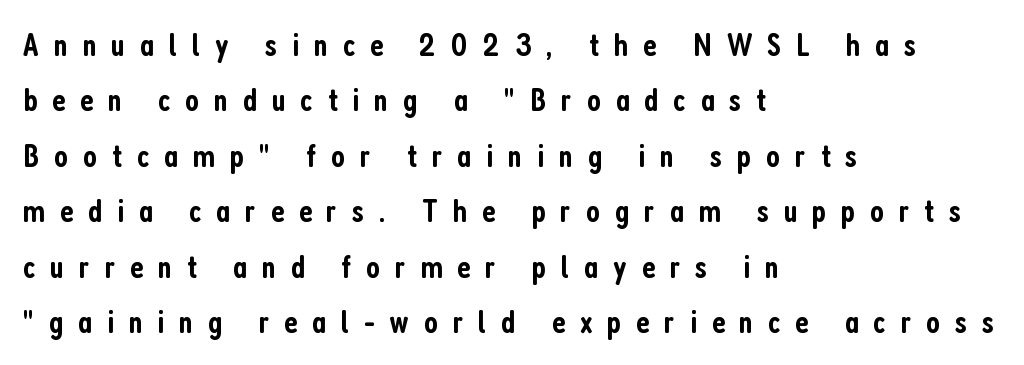
{"serif": "no", "italic": "no", "bold": "semi", "weight": "semibold", "width": "condensed", "stroke_contrast": "low", "x_height": "medium", "monospaced": "no", "underline": "no", "align": "left", "line_spacing": "normal", "line_spacing_ratio": 1.68, "letter_spacing": "wide", "letter_spacing_em": 0.45, "glyph_px": 33}
